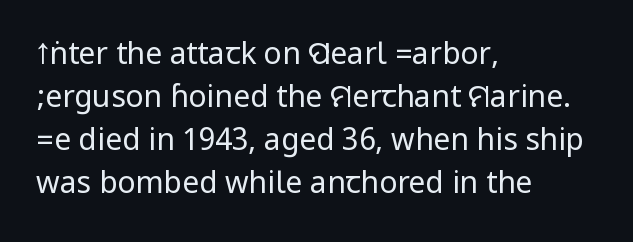
The line-height multiplier appears to be the usual default. Stems and bowls with no extra thickness — not bold. The passage shown is not underscored anywhere. Alignment: flush left. Posture: vertical.
